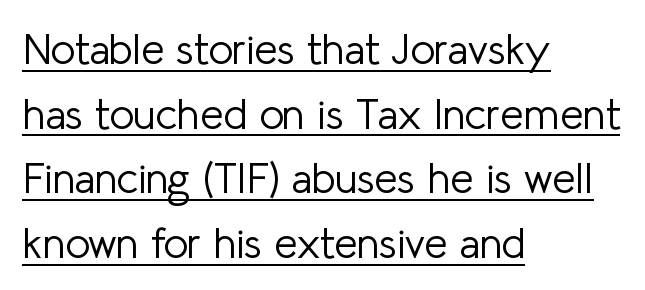
{"serif": "no", "italic": "no", "bold": "no", "weight": "light", "width": "normal", "stroke_contrast": "low", "x_height": "medium", "monospaced": "no", "underline": "yes", "align": "left", "line_spacing": "normal", "line_spacing_ratio": 1.54, "letter_spacing": "normal", "letter_spacing_em": 0.0, "glyph_px": 42}
